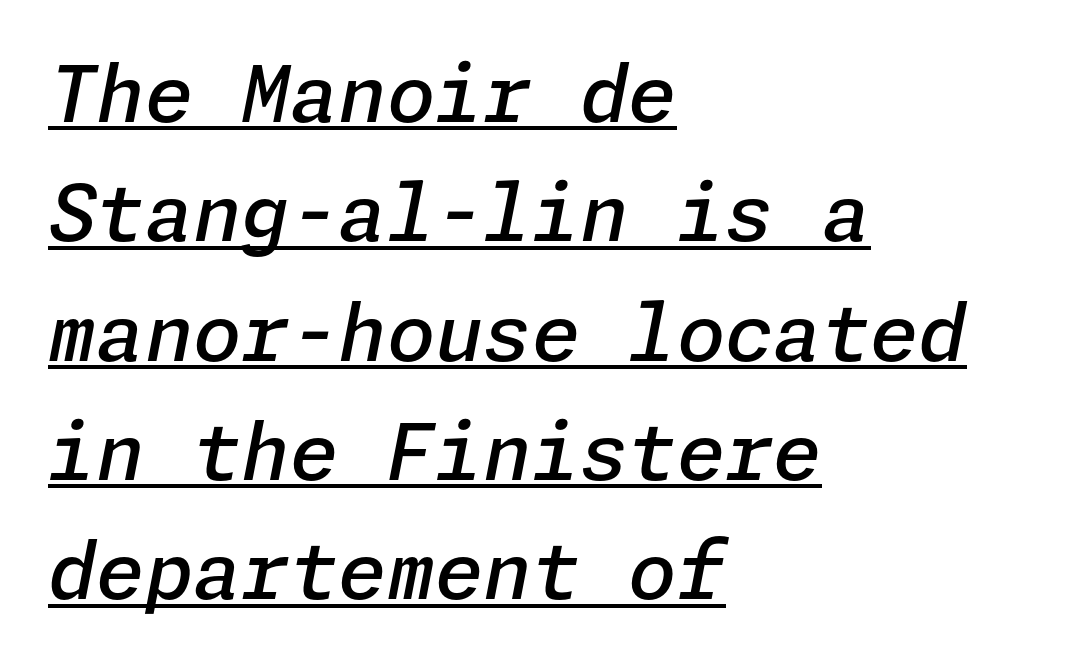
{"italic": "yes", "lean": "right", "slant_degrees": 11, "bold": "semi", "weight": "semibold", "width": "normal", "stroke_contrast": "low", "x_height": "medium", "underline": "yes", "align": "left", "line_spacing": "normal", "line_spacing_ratio": 1.53, "letter_spacing": "normal", "letter_spacing_em": 0.0, "glyph_px": 78}
